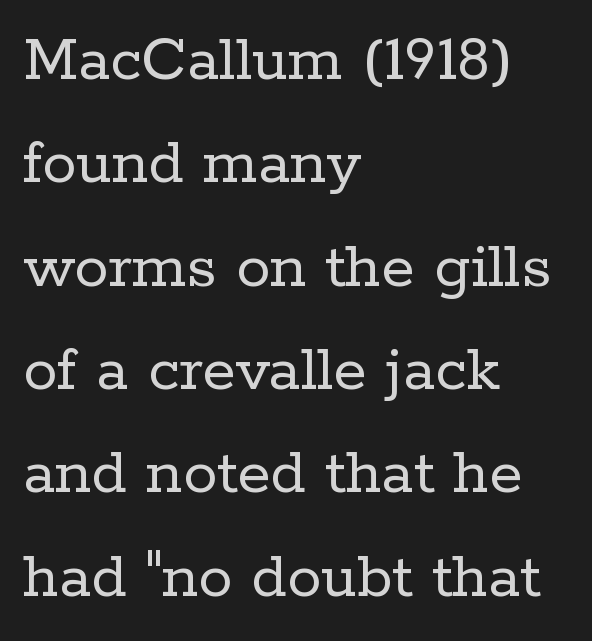
The image shows 68 px regular-weight serif type, upright; set left-aligned, normal line spacing (1.52x), normal letter spacing, not underlined; low stroke contrast and a medium x-height.
